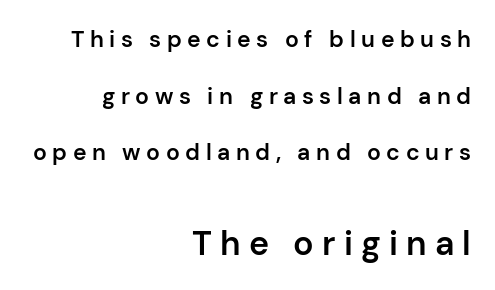
Q: Is the text bold? A: Semi-bold.
Q: Is the text italic (slanted)? A: No, it is upright.
Q: Is the typeface a serif or a sans-serif typeface? A: Sans-serif.
Q: Is the text underlined? A: No.
Q: How is the paragraph aligned? A: Right-aligned.
Q: Is the spacing between letters normal or unusually wide? A: Unusually wide.
Q: Is the spacing between lines tight, normal or loose? A: Loose.
Q: Which block of text is set in a larger size, the first (top) or the second (bottom)? A: The second (bottom) one.
Q: Width (condensed, normal, or wide)? A: Normal.
Q: Stroke contrast? A: Low.
Q: x-height? A: Medium.
Q: Monospaced? A: No.
